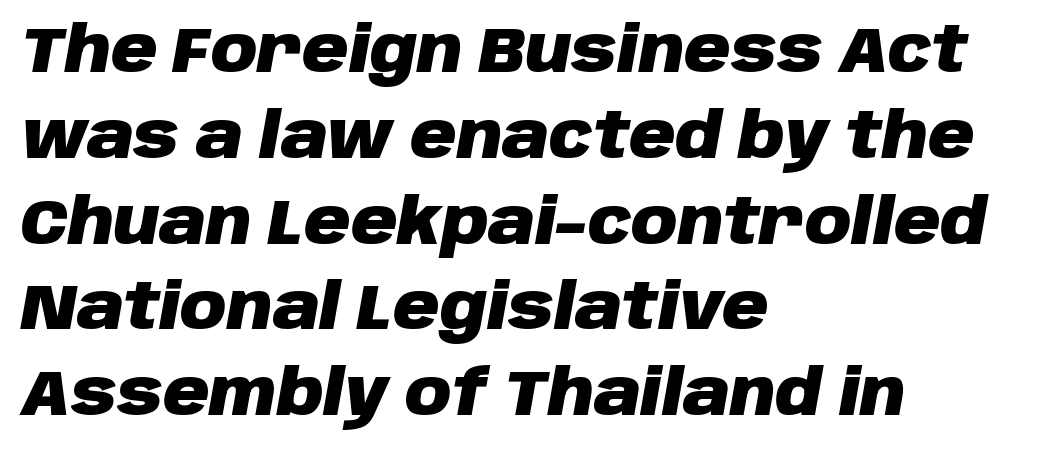
{"italic": "yes", "lean": "right", "slant_degrees": 10, "bold": "yes", "weight": "heavy", "width": "normal", "stroke_contrast": "low", "x_height": "large", "monospaced": "no", "underline": "no", "align": "left", "line_spacing": "normal", "line_spacing_ratio": 1.34, "letter_spacing": "normal", "letter_spacing_em": 0.0, "glyph_px": 64}
